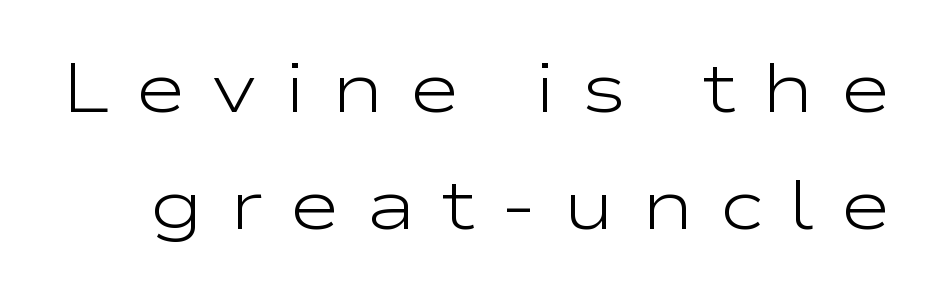
{"serif": "no", "italic": "no", "bold": "no", "weight": "light", "width": "wide", "stroke_contrast": "low", "x_height": "medium", "monospaced": "no", "underline": "no", "line_spacing": "normal", "line_spacing_ratio": 1.67, "letter_spacing": "wide", "letter_spacing_em": 0.37, "glyph_px": 70}
